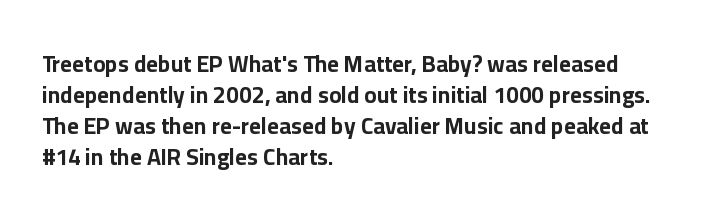
Caption: bold face, heavy strokes. Compared with typical body copy, the letter spacing here is the same. Line starts are locked; line ends wander. The axis of the letterforms is exactly vertical.
